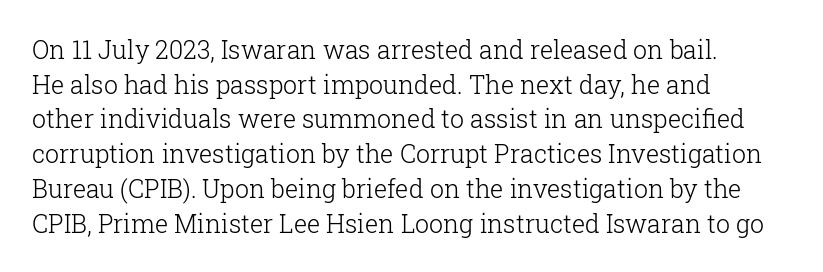
Q: Is the text bold? A: No.
Q: Is the text italic (slanted)? A: No, it is upright.
Q: Is the text underlined? A: No.
Q: How is the paragraph aligned? A: Left-aligned.
Q: Is the spacing between letters normal or unusually wide? A: Normal.
Q: Is the spacing between lines tight, normal or loose? A: Normal.
